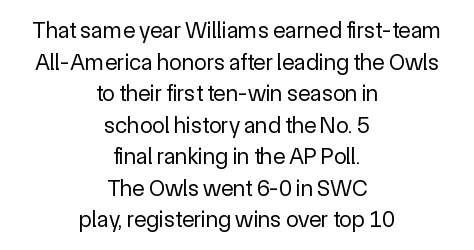
The image shows 23 px text type, upright; set centered, normal line spacing (1.37x), normal letter spacing, not underlined.
